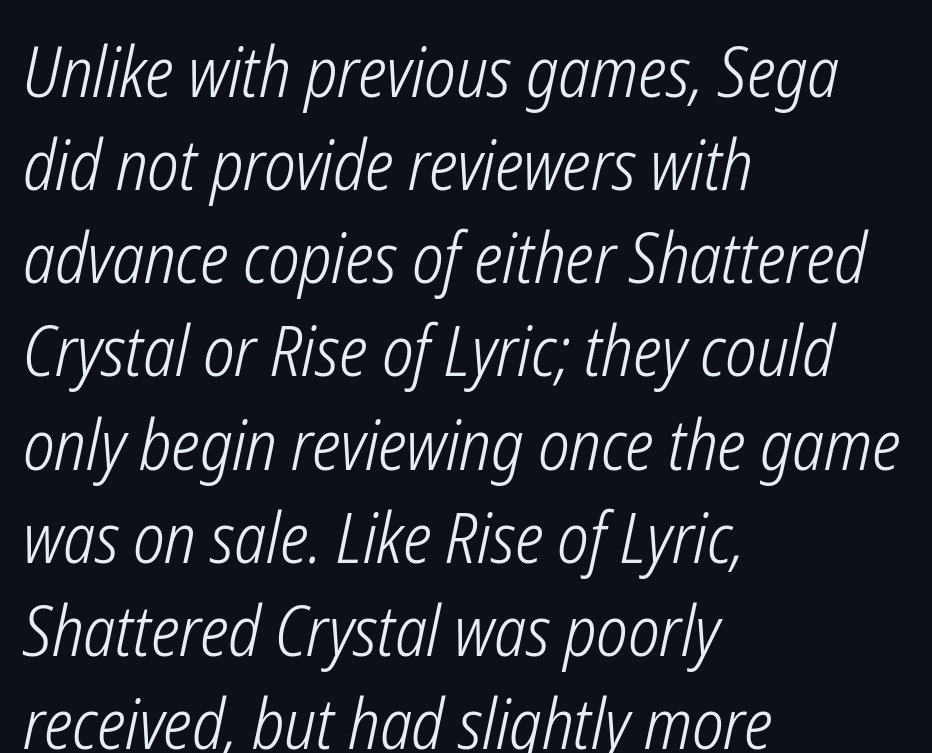
{"italic": "yes", "lean": "right", "slant_degrees": 12, "bold": "no", "weight": "light", "width": "condensed", "stroke_contrast": "low", "x_height": "medium", "monospaced": "no", "underline": "no", "align": "left", "line_spacing": "normal", "line_spacing_ratio": 1.35, "letter_spacing": "normal", "letter_spacing_em": 0.0, "glyph_px": 69}
